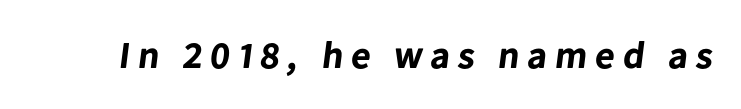
The image shows 38 px bold sans-serif type; set unusually wide letter spacing (+0.21 em), not underlined; low stroke contrast and a medium x-height.
